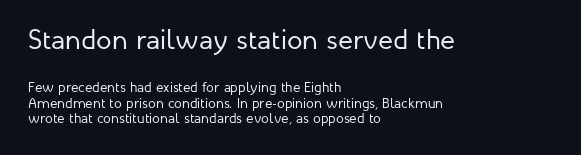
{"serif": "no", "italic": "no", "bold": "no", "weight": "regular", "width": "normal", "stroke_contrast": "low", "x_height": "medium", "monospaced": "no", "underline": "no", "align": "left", "line_spacing": "tight", "line_spacing_ratio": 1.1, "letter_spacing": "normal", "letter_spacing_em": 0.0, "larger_block": "first", "size_ratio": 2.0, "glyph_px": 28}
